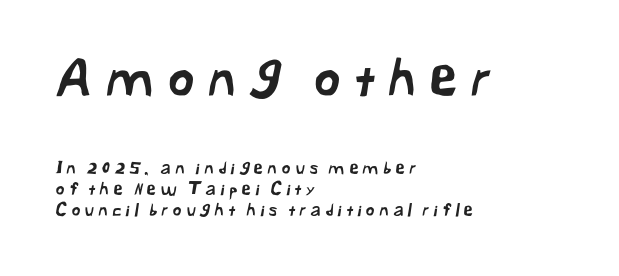
Q: Is the typeface a serif or a sans-serif typeface? A: Sans-serif.
Q: Is the text underlined? A: No.
Q: How is the paragraph aligned? A: Left-aligned.
Q: Is the spacing between letters normal or unusually wide? A: Unusually wide.
Q: Is the spacing between lines tight, normal or loose? A: Normal.
Q: Which block of text is set in a larger size, the first (top) or the second (bottom)? A: The first (top) one.
Q: Width (condensed, normal, or wide)? A: Normal.
Q: Stroke contrast? A: Low.
Q: x-height? A: Medium.
Q: Monospaced? A: No.
